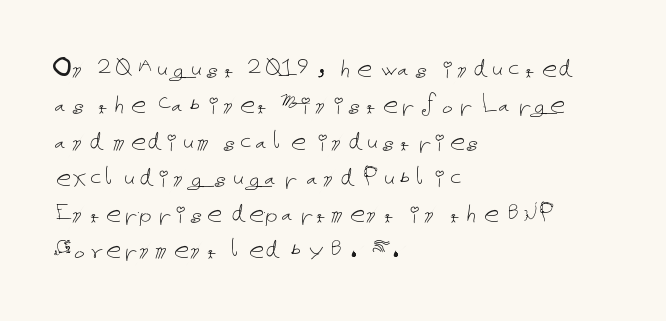
The space beneath each line is pristine and unruled. The line texture is even and compact thanks to regular tracking. Vertical strokes here are truly vertical. No heavy texture on the line: the type isn't bold. Reading down the block, your eye returns to a fixed left position each line.
